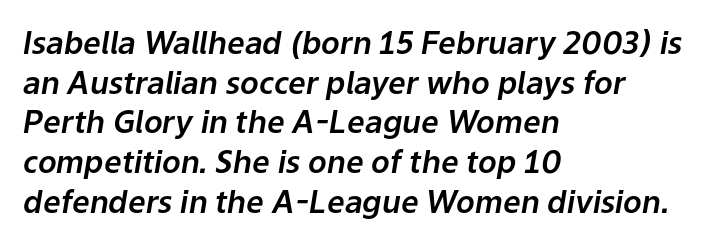
No extra tracking has been applied to these lines. Has an underline been added? It has not. Reading down the block, your eye returns to a fixed left position each line. Looking at the ascenders, they clearly lean. Baseline-to-baseline distance is the conventional proportion of letter height.
